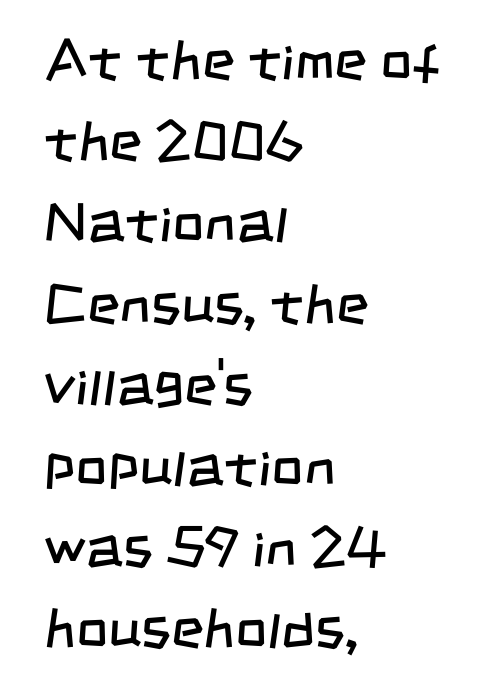
Q: Is the text bold? A: No.
Q: Is the typeface a serif or a sans-serif typeface? A: Sans-serif.
Q: Is the text underlined? A: No.
Q: How is the paragraph aligned? A: Left-aligned.
Q: Is the spacing between letters normal or unusually wide? A: Normal.
Q: Is the spacing between lines tight, normal or loose? A: Normal.
Q: Width (condensed, normal, or wide)? A: Condensed.
Q: Stroke contrast? A: Low.
Q: x-height? A: Large.
Q: Monospaced? A: No.
